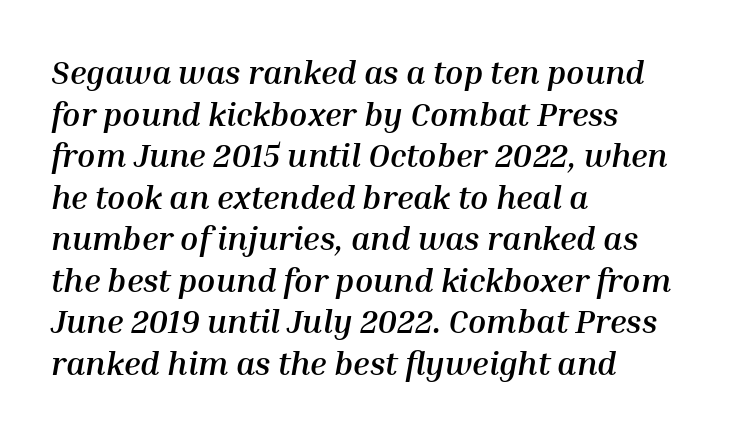
Q: Is the text bold? A: Yes.
Q: Is the text italic (slanted)? A: Yes, it leans right by about 10 degrees.
Q: Is the text underlined? A: No.
Q: How is the paragraph aligned? A: Left-aligned.
Q: Is the spacing between letters normal or unusually wide? A: Normal.
Q: Is the spacing between lines tight, normal or loose? A: Normal.
Q: Width (condensed, normal, or wide)? A: Normal.
Q: Stroke contrast? A: Medium.
Q: x-height? A: Medium.
Q: Monospaced? A: No.
